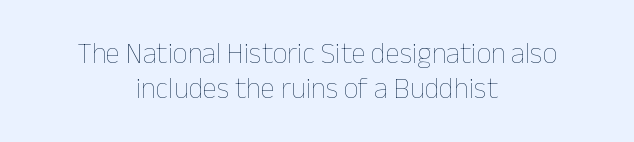
Q: Is the text bold? A: No.
Q: Is the text italic (slanted)? A: No, it is upright.
Q: Is the text underlined? A: No.
Q: How is the paragraph aligned? A: Centered.
Q: Is the spacing between letters normal or unusually wide? A: Normal.
Q: Width (condensed, normal, or wide)? A: Normal.
Q: Stroke contrast? A: Low.
Q: x-height? A: Medium.
Q: Monospaced? A: No.
